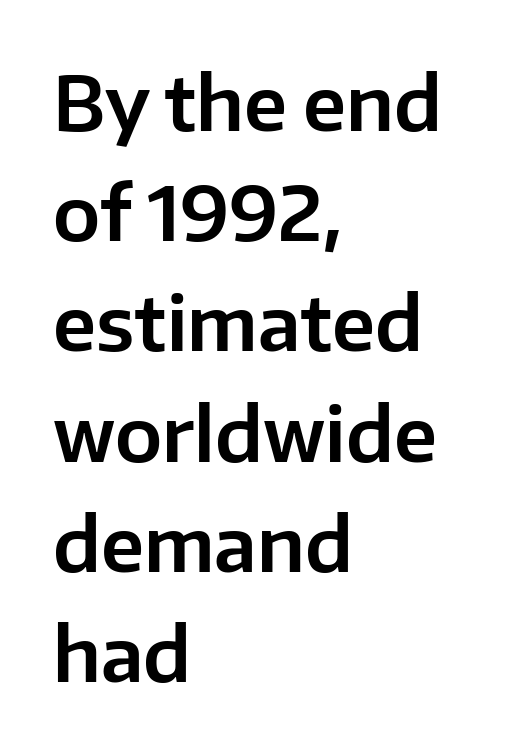
{"serif": "no", "italic": "no", "width": "normal", "stroke_contrast": "low", "x_height": "medium", "monospaced": "no", "underline": "no", "align": "left", "line_spacing": "normal", "line_spacing_ratio": 1.47, "letter_spacing": "normal", "letter_spacing_em": 0.0, "glyph_px": 75}
